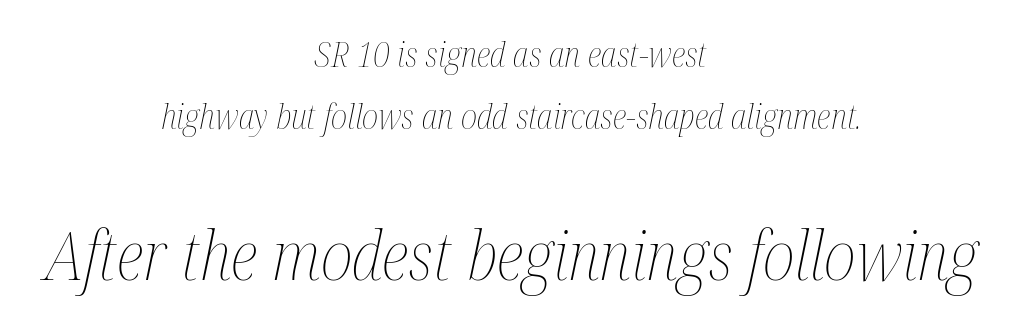
Q: Is the text bold? A: No.
Q: Is the text italic (slanted)? A: Yes, it leans right by about 12 degrees.
Q: Is the text underlined? A: No.
Q: How is the paragraph aligned? A: Centered.
Q: Is the spacing between letters normal or unusually wide? A: Normal.
Q: Which block of text is set in a larger size, the first (top) or the second (bottom)? A: The second (bottom) one.
Q: Width (condensed, normal, or wide)? A: Condensed.
Q: Stroke contrast? A: Medium.
Q: x-height? A: Medium.
Q: Monospaced? A: No.
